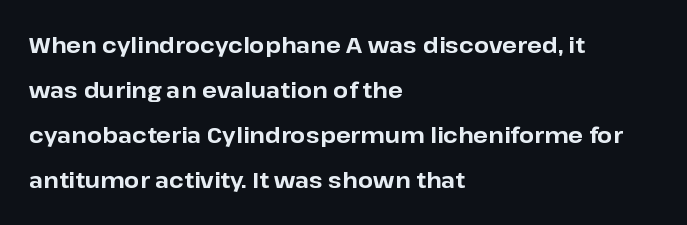
Q: Is the text bold? A: Yes.
Q: Is the text italic (slanted)? A: No, it is upright.
Q: Is the text underlined? A: No.
Q: How is the paragraph aligned? A: Left-aligned.
Q: Is the spacing between letters normal or unusually wide? A: Normal.
Q: Is the spacing between lines tight, normal or loose? A: Loose.
